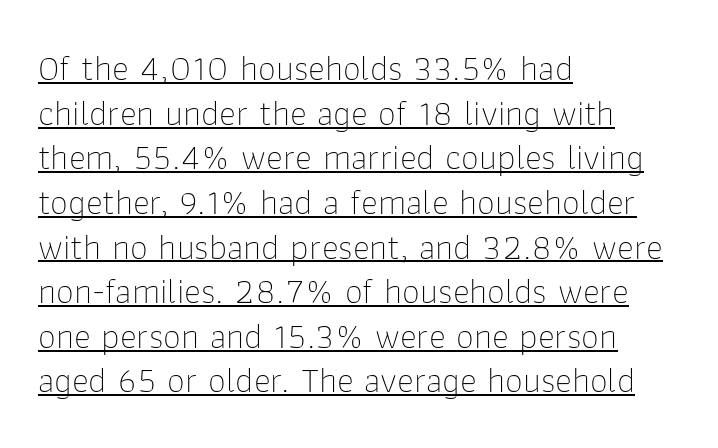
Counters stay open thanks to moderate or lighter strokes. The setting favours the left margin, as ordinary paragraphs usually do. Spacing between characters is what you'd get straight out of the box. Honestly, the underline is the first thing you notice here.
